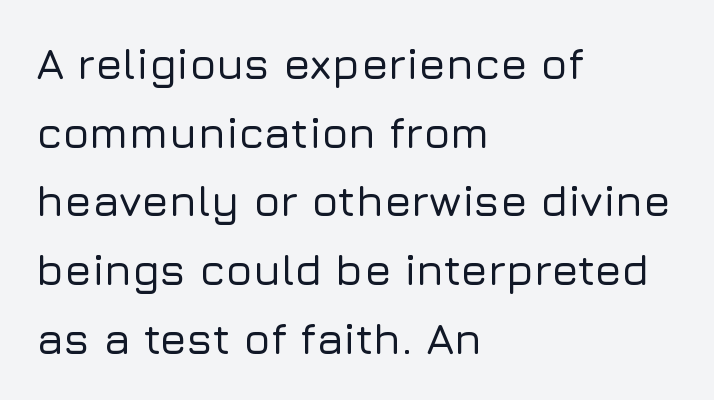
The image shows 44 px sans-serif type, upright; set left-aligned, normal line spacing (1.56x), normal letter spacing, not underlined; low stroke contrast and a medium x-height.
